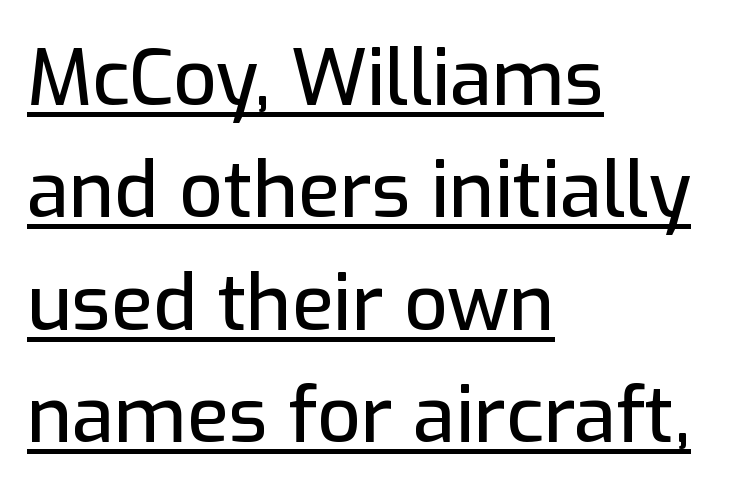
{"serif": "no", "italic": "no", "width": "normal", "stroke_contrast": "low", "x_height": "medium", "monospaced": "no", "underline": "yes", "align": "left", "line_spacing": "normal", "line_spacing_ratio": 1.46, "letter_spacing": "normal", "letter_spacing_em": 0.0, "glyph_px": 77}
